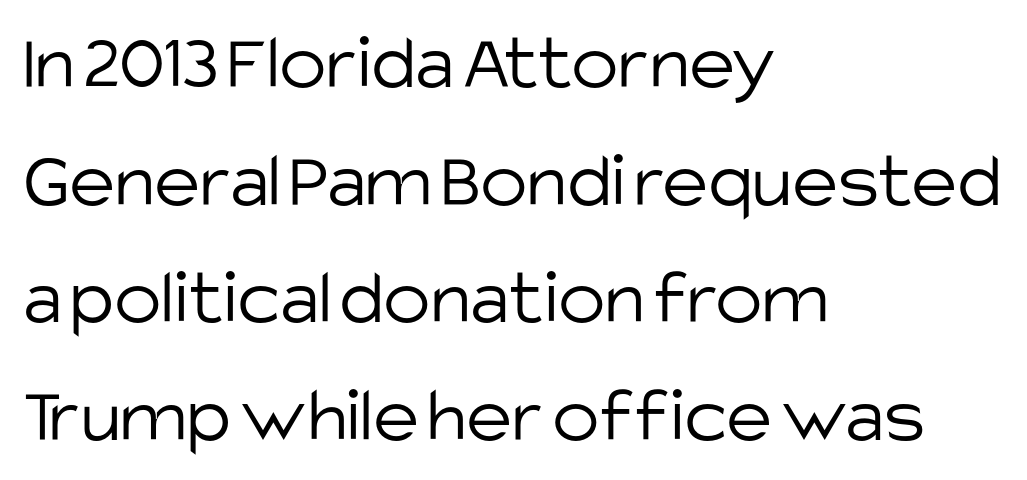
Q: Is the text bold? A: No.
Q: Is the text italic (slanted)? A: No, it is upright.
Q: Is the typeface a serif or a sans-serif typeface? A: Sans-serif.
Q: Is the text underlined? A: No.
Q: How is the paragraph aligned? A: Left-aligned.
Q: Is the spacing between letters normal or unusually wide? A: Normal.
Q: Is the spacing between lines tight, normal or loose? A: Normal.
Q: Width (condensed, normal, or wide)? A: Normal.
Q: Stroke contrast? A: Low.
Q: x-height? A: Large.
Q: Monospaced? A: No.
